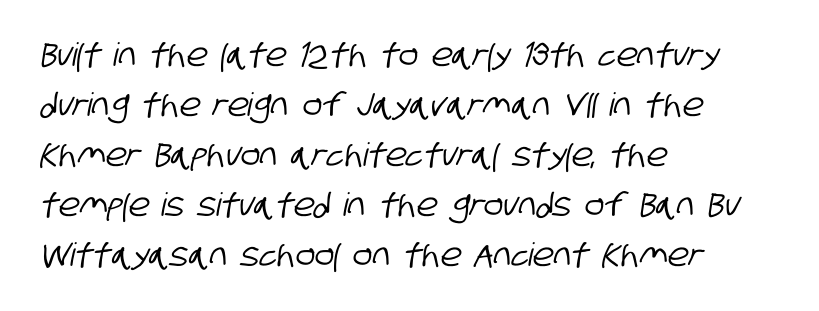
The face used here is proportionally spaced, like ordinary book or web type. Each line starts at the same left margin while the right side varies. This sample uses plain, unmodified letter spacing. Compared with typical paragraphs, the rows here are spaced about the same. A typesetter would label this face a sans. Check the space under the baseline: it is left empty.
